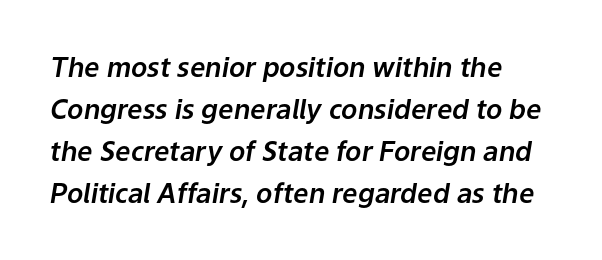
Q: Is the text italic (slanted)? A: Yes, it leans right by about 9 degrees.
Q: Is the text underlined? A: No.
Q: Is the spacing between letters normal or unusually wide? A: Normal.
Q: Is the spacing between lines tight, normal or loose? A: Normal.
